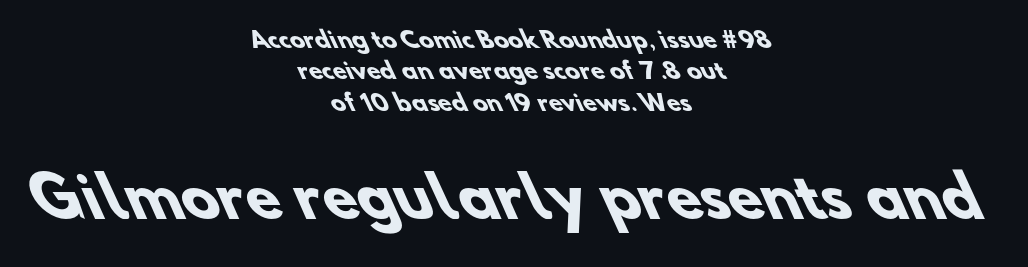
{"serif": "no", "bold": "yes", "weight": "heavy", "width": "normal", "stroke_contrast": "low", "x_height": "small", "monospaced": "no", "underline": "no", "align": "center", "line_spacing": "normal", "line_spacing_ratio": 1.43, "letter_spacing": "normal", "letter_spacing_em": 0.0, "larger_block": "second", "size_ratio": 2.55, "glyph_px": 56}
